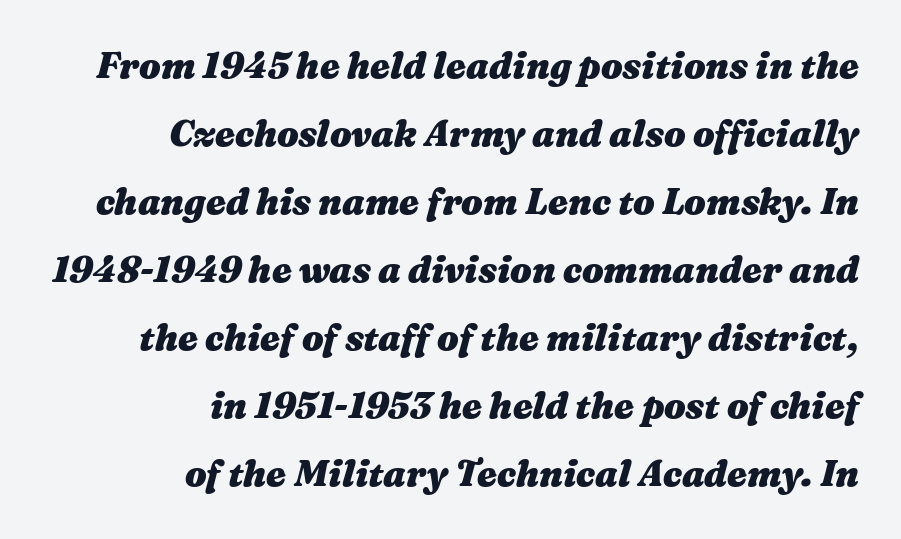
The image shows 36 px heavy, wide type, italic (leaning right); set right-aligned, line spacing 1.89x, normal letter spacing, not underlined; medium stroke contrast and a medium x-height.
